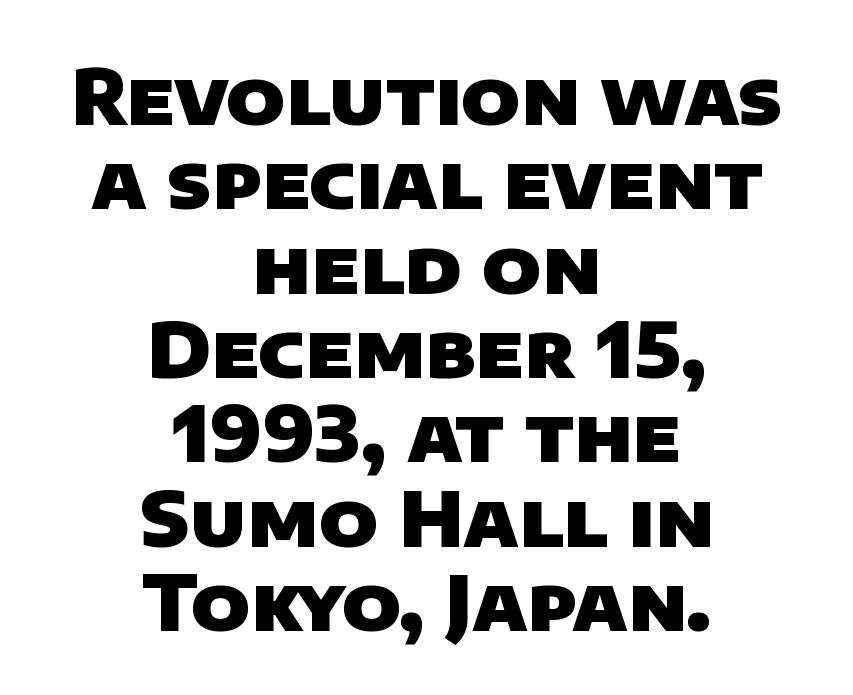
The image shows 76 px heavy sans-serif type; set centered, tight line spacing (1.11x), normal letter spacing, not underlined; low stroke contrast and a large x-height.
